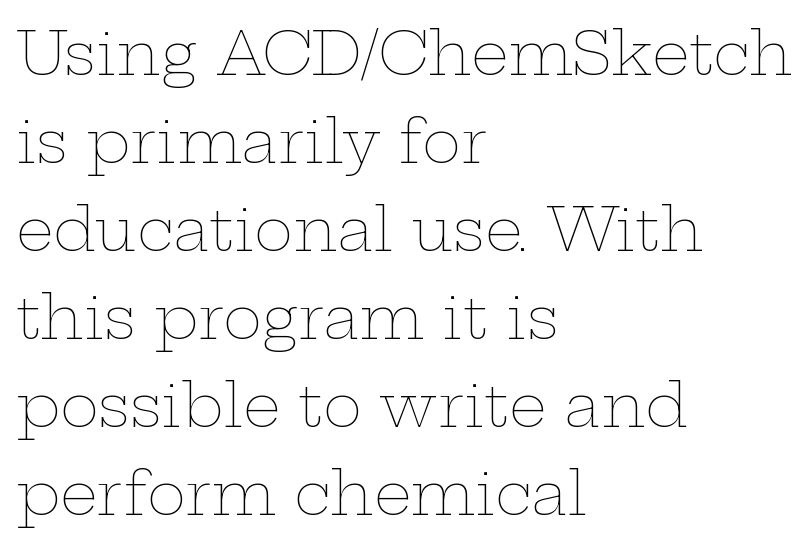
No italicization has been applied; the sample stays upright. Honestly, there is no underline to notice here at all. Weight: in the light-to-regular range. The setting favours the left margin, as ordinary paragraphs usually do. Varying glyph widths throughout — classic text-font behaviour. Compared with typical body copy, the letter spacing here is the same.
